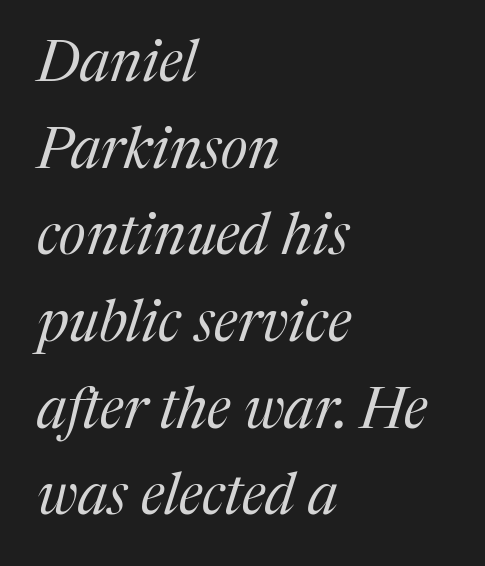
Q: Is the text bold? A: No.
Q: Is the text italic (slanted)? A: Yes, it leans right by about 17 degrees.
Q: Is the typeface a serif or a sans-serif typeface? A: Serif.
Q: Is the text underlined? A: No.
Q: How is the paragraph aligned? A: Left-aligned.
Q: Is the spacing between letters normal or unusually wide? A: Normal.
Q: Is the spacing between lines tight, normal or loose? A: Normal.
Q: Width (condensed, normal, or wide)? A: Normal.
Q: Stroke contrast? A: Medium.
Q: x-height? A: Medium.
Q: Monospaced? A: No.
